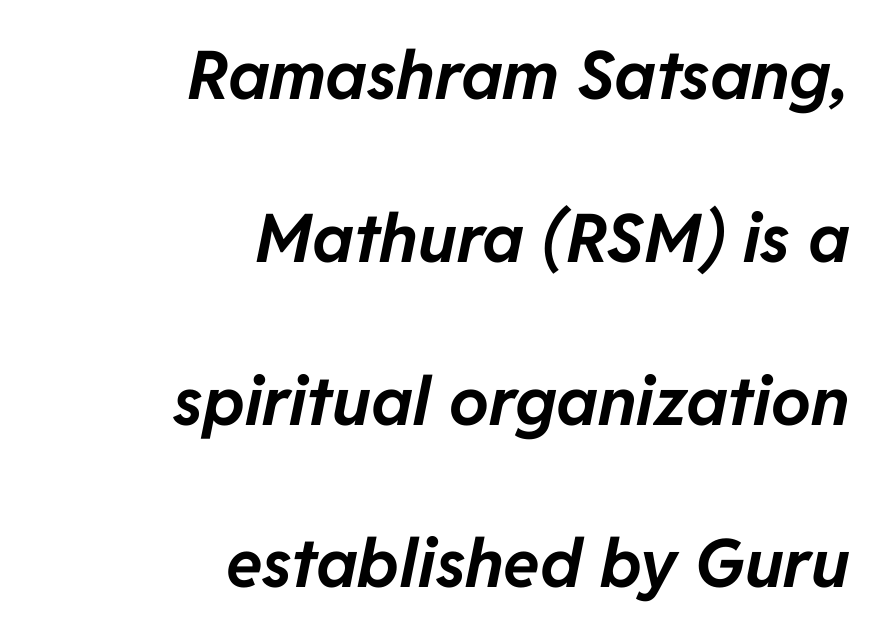
Q: Is the text bold? A: Yes.
Q: Is the text italic (slanted)? A: Yes, it leans right by about 11 degrees.
Q: Is the text underlined? A: No.
Q: How is the paragraph aligned? A: Right-aligned.
Q: Is the spacing between letters normal or unusually wide? A: Normal.
Q: Is the spacing between lines tight, normal or loose? A: Loose.
Q: Width (condensed, normal, or wide)? A: Normal.
Q: Stroke contrast? A: Low.
Q: x-height? A: Medium.
Q: Monospaced? A: No.
